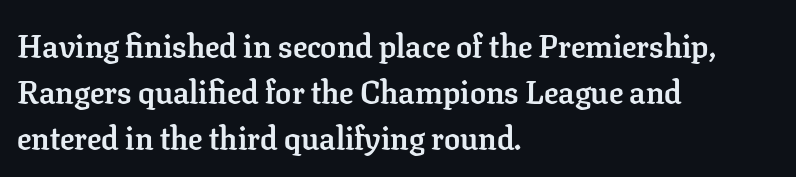
{"serif": "yes", "italic": "no", "bold": "yes", "weight": "semibold", "width": "normal", "stroke_contrast": "low", "x_height": "medium", "monospaced": "no", "underline": "no", "align": "left", "line_spacing": "normal", "line_spacing_ratio": 1.43, "letter_spacing": "normal", "letter_spacing_em": 0.0, "glyph_px": 32}
